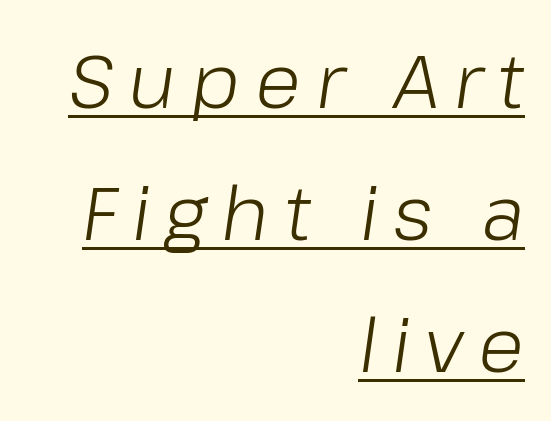
Q: Is the text bold? A: No.
Q: Is the text italic (slanted)? A: Yes, it leans right by about 8 degrees.
Q: Is the text underlined? A: Yes.
Q: How is the paragraph aligned? A: Right-aligned.
Q: Is the spacing between letters normal or unusually wide? A: Unusually wide.
Q: Width (condensed, normal, or wide)? A: Normal.
Q: Stroke contrast? A: Low.
Q: x-height? A: Medium.
Q: Monospaced? A: No.
